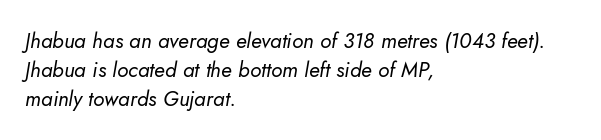
{"italic": "yes", "lean": "right", "slant_degrees": 10, "bold": "no", "underline": "no", "align": "left", "line_spacing": "normal", "line_spacing_ratio": 1.39, "letter_spacing": "normal", "letter_spacing_em": 0.0, "glyph_px": 21}
